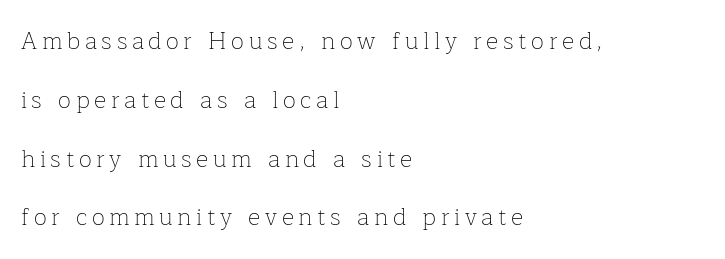
The image shows 24 px text type, upright; set left-aligned, loose line spacing (2.45x), not underlined.
